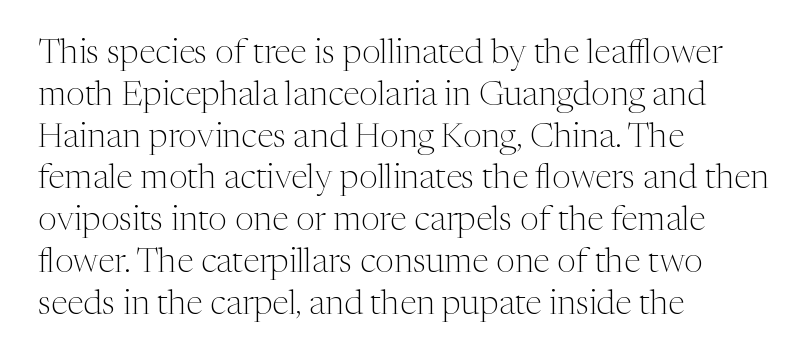
The specimen reads as upright at a glance. Descenders are the only things crossing below the line. Nothing heavy about these letters — not bold at all. The rendering shows small feet on the letterforms — a serif design. Think of a printed novel: that variable character pitch is what you see here.
